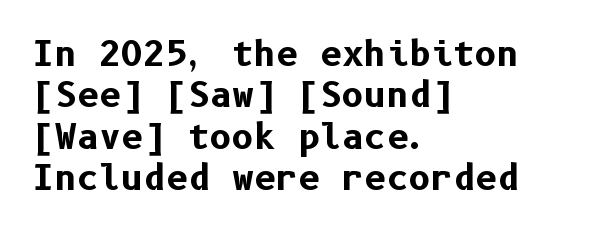
{"serif": "no", "italic": "no", "bold": "yes", "weight": "bold", "width": "normal", "stroke_contrast": "low", "x_height": "medium", "underline": "no", "align": "left", "line_spacing_ratio": 1.22, "letter_spacing": "normal", "letter_spacing_em": 0.0, "glyph_px": 34}
